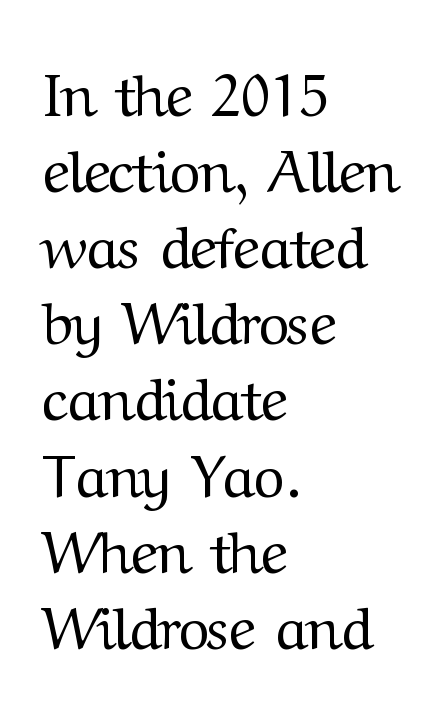
Q: Is the text bold? A: No.
Q: Is the text italic (slanted)? A: No, it is upright.
Q: Is the typeface a serif or a sans-serif typeface? A: Serif.
Q: Is the text underlined? A: No.
Q: How is the paragraph aligned? A: Left-aligned.
Q: Is the spacing between letters normal or unusually wide? A: Normal.
Q: Is the spacing between lines tight, normal or loose? A: Normal.
Q: Width (condensed, normal, or wide)? A: Normal.
Q: Stroke contrast? A: Medium.
Q: x-height? A: Medium.
Q: Monospaced? A: No.
